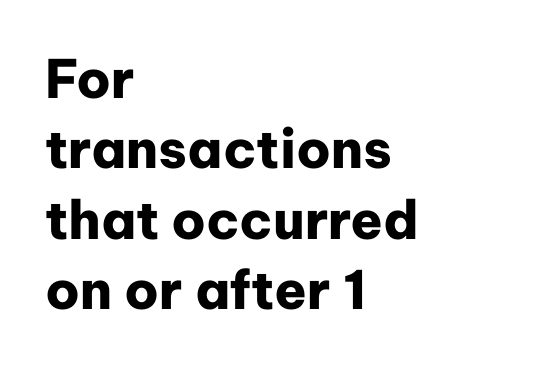
Q: Is the text bold? A: Yes.
Q: Is the text italic (slanted)? A: No, it is upright.
Q: Is the typeface a serif or a sans-serif typeface? A: Sans-serif.
Q: Is the text underlined? A: No.
Q: How is the paragraph aligned? A: Left-aligned.
Q: Is the spacing between letters normal or unusually wide? A: Normal.
Q: Is the spacing between lines tight, normal or loose? A: Normal.
Q: Width (condensed, normal, or wide)? A: Normal.
Q: Stroke contrast? A: Low.
Q: x-height? A: Medium.
Q: Monospaced? A: No.
